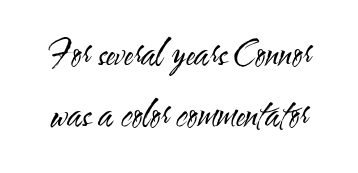
{"serif": "no", "bold": "no", "weight": "regular", "width": "condensed", "stroke_contrast": "medium", "x_height": "small", "monospaced": "no", "underline": "no", "line_spacing_ratio": 1.75, "letter_spacing": "normal", "letter_spacing_em": 0.0, "glyph_px": 35}
